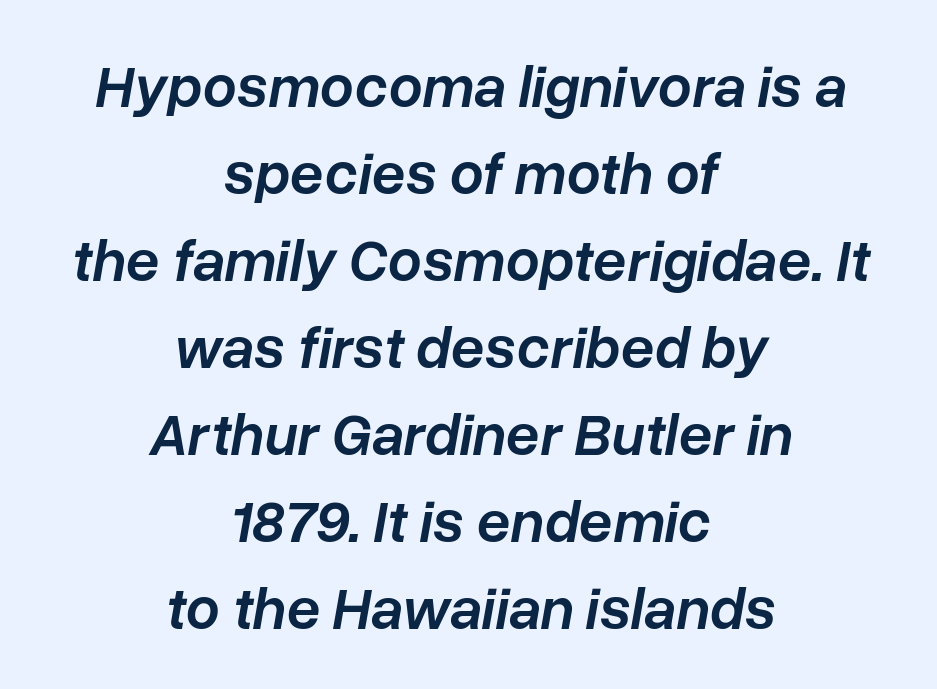
{"italic": "yes", "lean": "right", "slant_degrees": 10, "bold": "semi", "weight": "semibold", "width": "normal", "stroke_contrast": "low", "x_height": "medium", "monospaced": "no", "underline": "no", "align": "center", "line_spacing": "normal", "line_spacing_ratio": 1.45, "letter_spacing": "normal", "letter_spacing_em": 0.0, "glyph_px": 60}
